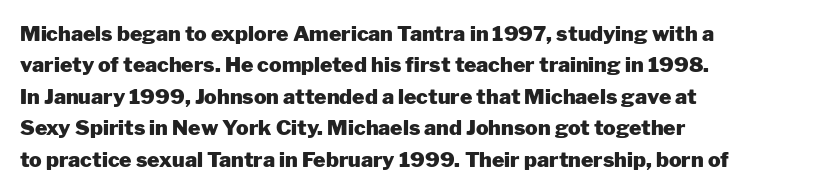
Set as a true bold cut, around the 700 mark. You can tell it's not italic because the verticals are truly vertical. Horizontally, the lines are justified to the leading edge only. Evenly set lines give the paragraph a standard silhouette. Just letters on the line, the space beneath them empty. Compared with typical body copy, the letter spacing here is the same.
